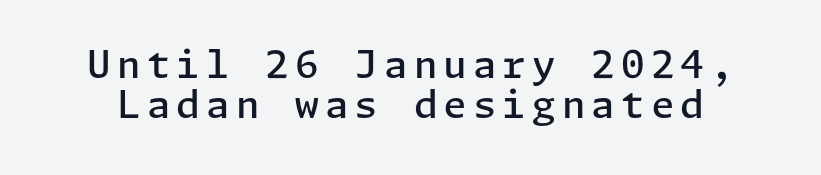
The image shows 38 px semibold sans-serif type, upright; set tight line spacing (1.05x), not underlined; low stroke contrast and a medium x-height.
